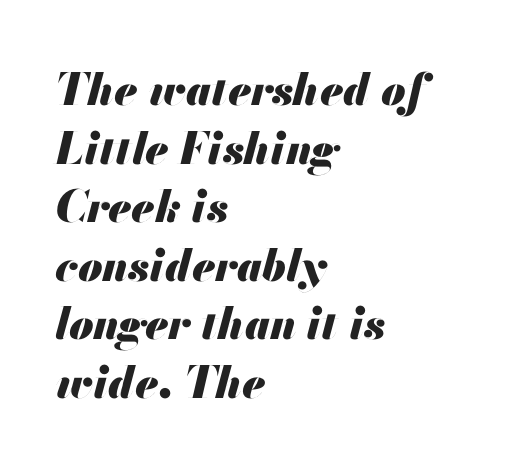
The image shows 44 px heavy type, italic (leaning right); set left-aligned, normal line spacing (1.33x), normal letter spacing, not underlined; medium stroke contrast and a small x-height.
